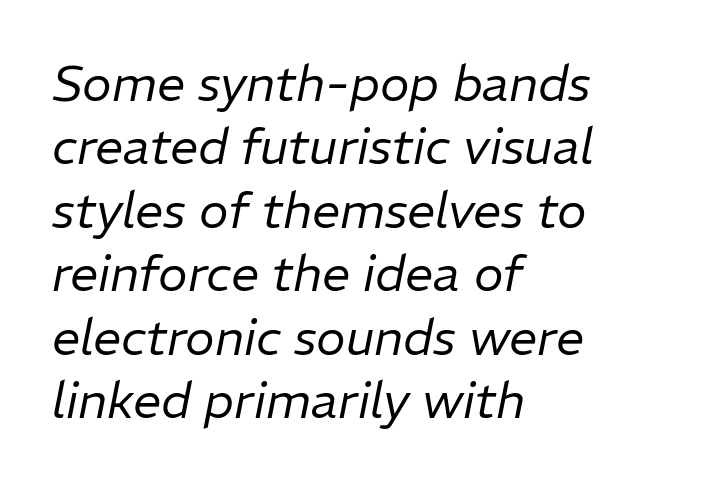
Q: Is the text bold? A: No.
Q: Is the text italic (slanted)? A: Yes, it leans right by about 11 degrees.
Q: Is the text underlined? A: No.
Q: How is the paragraph aligned? A: Left-aligned.
Q: Is the spacing between letters normal or unusually wide? A: Normal.
Q: Is the spacing between lines tight, normal or loose? A: Normal.
Q: Width (condensed, normal, or wide)? A: Normal.
Q: Stroke contrast? A: Low.
Q: x-height? A: Medium.
Q: Monospaced? A: No.
